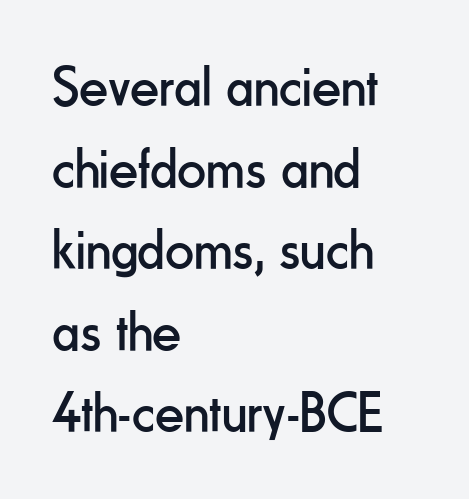
The image shows 57 px regular-weight, condensed sans-serif type, upright; set left-aligned, normal line spacing (1.43x), normal letter spacing, not underlined; low stroke contrast and a small x-height.
